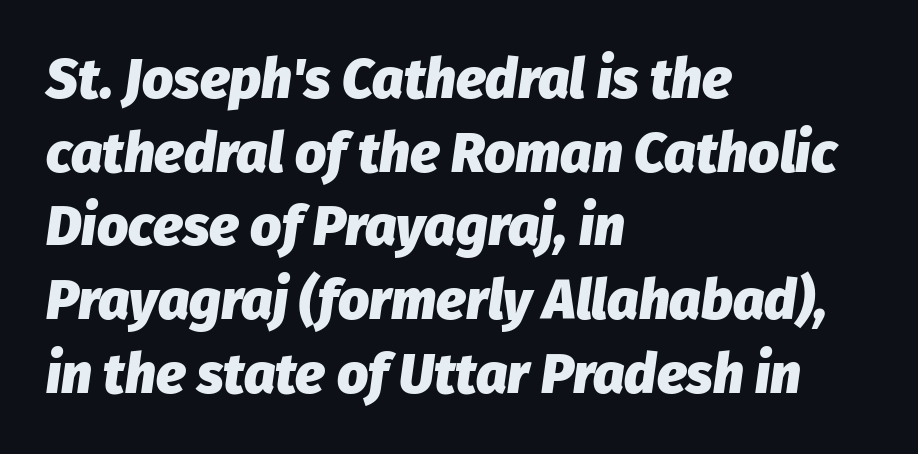
{"italic": "yes", "lean": "right", "slant_degrees": 8, "bold": "yes", "weight": "heavy", "width": "normal", "stroke_contrast": "low", "x_height": "medium", "monospaced": "no", "underline": "no", "align": "left", "line_spacing": "normal", "line_spacing_ratio": 1.34, "letter_spacing": "normal", "letter_spacing_em": 0.0, "glyph_px": 55}
